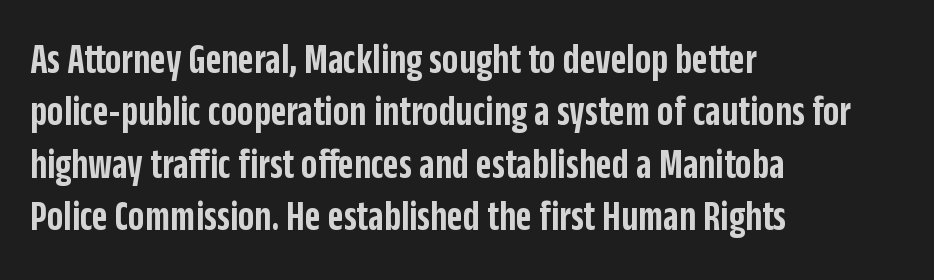
Q: Is the text bold? A: Semi-bold.
Q: Is the text italic (slanted)? A: No, it is upright.
Q: Is the typeface a serif or a sans-serif typeface? A: Sans-serif.
Q: Is the text underlined? A: No.
Q: How is the paragraph aligned? A: Left-aligned.
Q: Is the spacing between letters normal or unusually wide? A: Normal.
Q: Width (condensed, normal, or wide)? A: Condensed.
Q: Stroke contrast? A: Low.
Q: x-height? A: Large.
Q: Monospaced? A: No.
